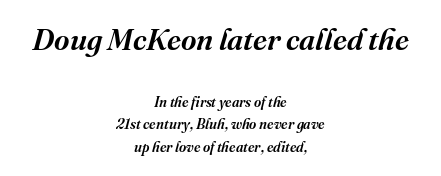
Q: Is the text italic (slanted)? A: Yes, it leans right by about 16 degrees.
Q: Is the typeface a serif or a sans-serif typeface? A: Serif.
Q: Is the text underlined? A: No.
Q: How is the paragraph aligned? A: Centered.
Q: Is the spacing between letters normal or unusually wide? A: Normal.
Q: Is the spacing between lines tight, normal or loose? A: Normal.
Q: Which block of text is set in a larger size, the first (top) or the second (bottom)? A: The first (top) one.
Q: Width (condensed, normal, or wide)? A: Normal.
Q: Stroke contrast? A: Medium.
Q: x-height? A: Medium.
Q: Monospaced? A: No.
